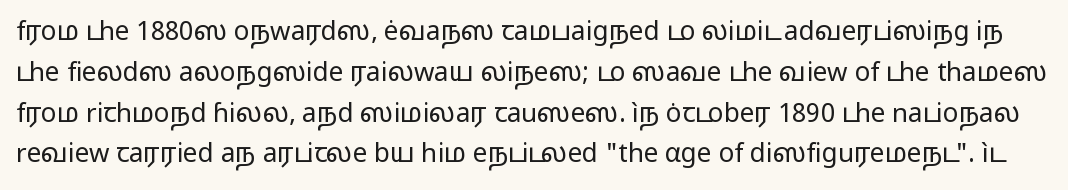
Heaviness? Minimal to ordinary, like unemphasized prose. This sample uses plain, unmodified letter spacing. The line-height multiplier appears to be the usual default. Posture: straight, roman, zero tilt.
